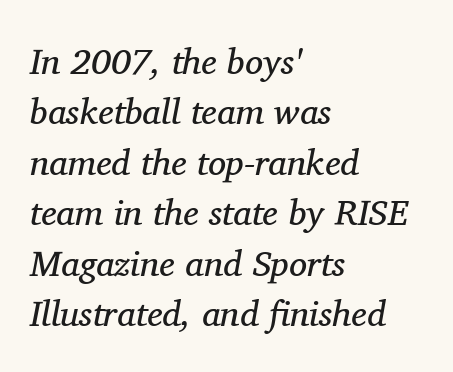
The image shows 36 px regular-weight serif type, italic (leaning right); set left-aligned, normal line spacing (1.4x), normal letter spacing, not underlined; medium stroke contrast and a medium x-height.
